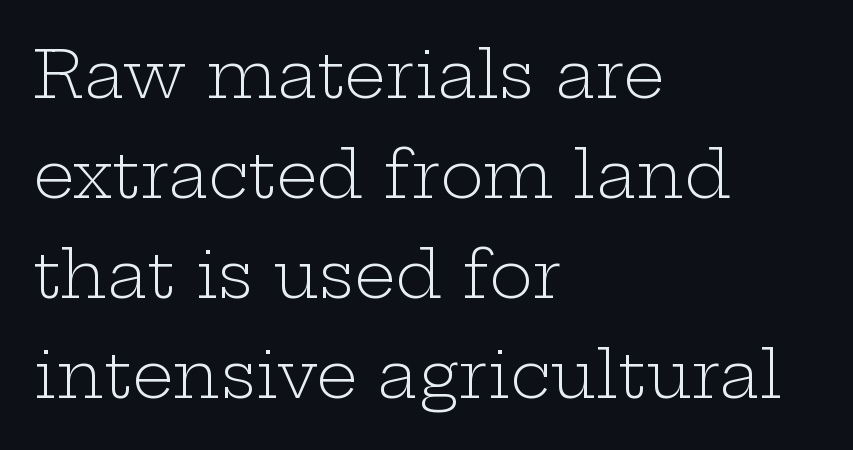
Honestly, there is no underline to notice here at all. Think of a printed novel: that variable character pitch is what you see here. The strokes are not fattened; the text isn't bold. Line spacing here is normal. Posture: upright roman. This sample uses plain, unmodified letter spacing.
